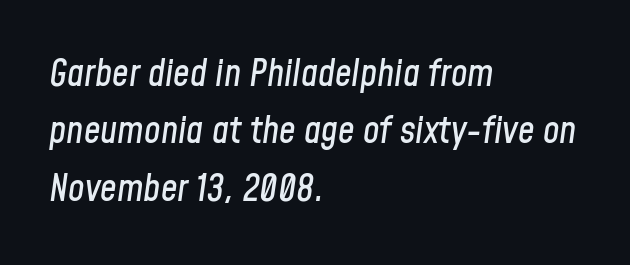
The image shows 37 px condensed type, italic (leaning right); set left-aligned, normal line spacing (1.55x), normal letter spacing, not underlined; low stroke contrast and a medium x-height.
